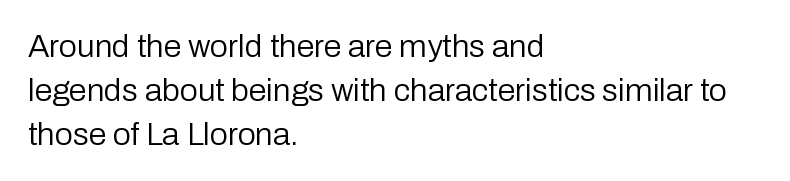
Q: Is the text bold? A: No.
Q: Is the text italic (slanted)? A: No, it is upright.
Q: Is the typeface a serif or a sans-serif typeface? A: Sans-serif.
Q: Is the text underlined? A: No.
Q: How is the paragraph aligned? A: Left-aligned.
Q: Is the spacing between letters normal or unusually wide? A: Normal.
Q: Is the spacing between lines tight, normal or loose? A: Normal.
Q: Width (condensed, normal, or wide)? A: Normal.
Q: Stroke contrast? A: Low.
Q: x-height? A: Medium.
Q: Monospaced? A: No.
